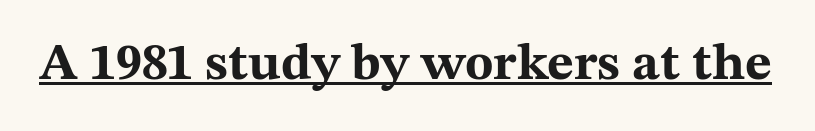
{"serif": "yes", "italic": "no", "bold": "yes", "weight": "bold", "width": "wide", "stroke_contrast": "medium", "x_height": "medium", "monospaced": "no", "underline": "yes", "letter_spacing": "normal", "letter_spacing_em": 0.0, "glyph_px": 52}
